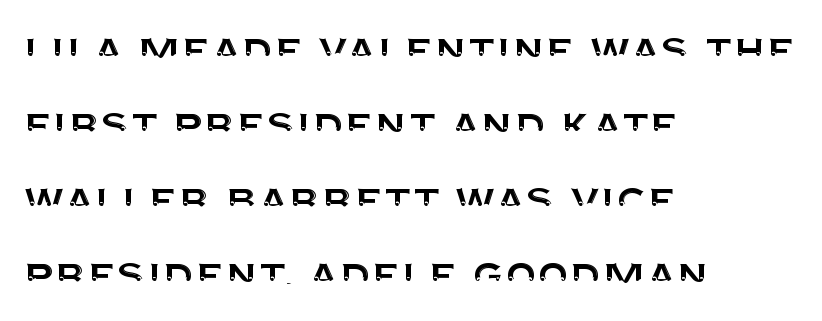
{"serif": "no", "italic": "no", "width": "normal", "stroke_contrast": "medium", "x_height": "large", "monospaced": "no", "underline": "no", "align": "left", "line_spacing": "normal", "line_spacing_ratio": 1.47, "letter_spacing": "normal", "letter_spacing_em": 0.0, "glyph_px": 51}
